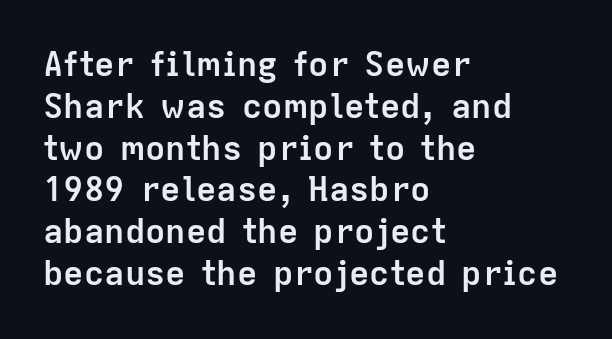
Q: Is the text bold? A: Yes.
Q: Is the text italic (slanted)? A: No, it is upright.
Q: Is the typeface a serif or a sans-serif typeface? A: Sans-serif.
Q: Is the text underlined? A: No.
Q: How is the paragraph aligned? A: Left-aligned.
Q: Is the spacing between letters normal or unusually wide? A: Normal.
Q: Width (condensed, normal, or wide)? A: Normal.
Q: Stroke contrast? A: Low.
Q: x-height? A: Medium.
Q: Monospaced? A: No.
